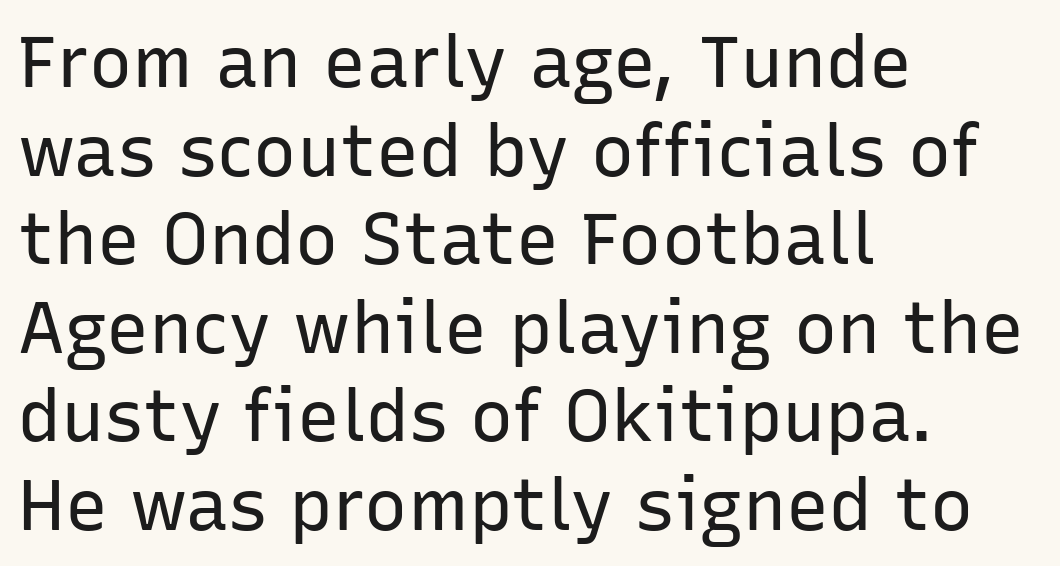
The rendering anchors every line to the left-hand side. You could not count columns in this text — the font is proportionally spaced. Tracking here is standard; glyphs follow each other at the usual distance. The cut favours lightness, reaching ordinary text weight at its darkest. Does the lettering tilt? It doesn't — this is upright. The glyphs are unaccompanied by any horizontal stroke below them.
